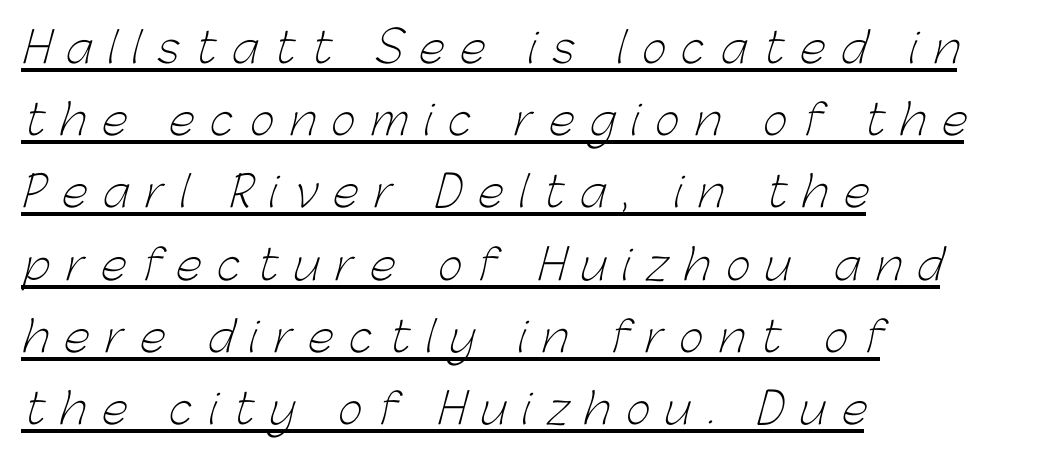
Q: Is the text bold? A: No.
Q: Is the typeface a serif or a sans-serif typeface? A: Sans-serif.
Q: Is the text underlined? A: Yes.
Q: How is the paragraph aligned? A: Left-aligned.
Q: Is the spacing between letters normal or unusually wide? A: Unusually wide.
Q: Width (condensed, normal, or wide)? A: Normal.
Q: Stroke contrast? A: Low.
Q: x-height? A: Medium.
Q: Monospaced? A: No.
